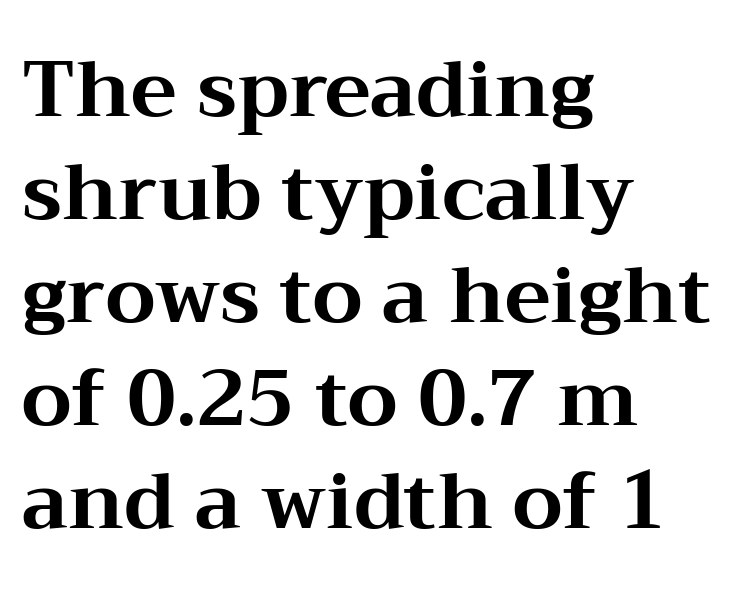
The image shows 78 px bold, wide serif type, upright; set left-aligned, normal line spacing (1.32x), normal letter spacing, not underlined; medium stroke contrast and a medium x-height.
